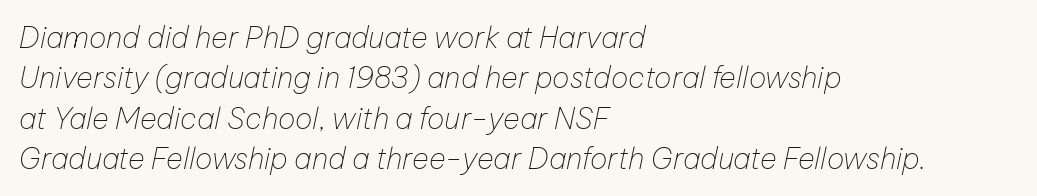
{"italic": "yes", "lean": "right", "slant_degrees": 12, "bold": "no", "weight": "thin", "width": "normal", "stroke_contrast": "low", "x_height": "medium", "monospaced": "no", "underline": "no", "align": "left", "line_spacing": "normal", "line_spacing_ratio": 1.39, "letter_spacing": "normal", "letter_spacing_em": 0.0, "glyph_px": 29}
